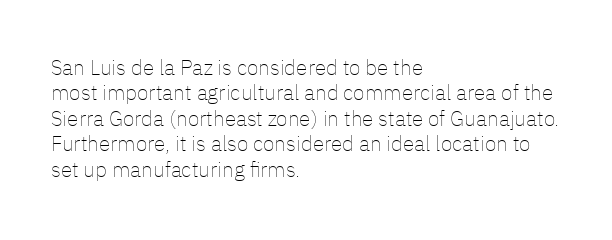
{"italic": "no", "bold": "no", "underline": "no", "align": "left", "line_spacing_ratio": 1.21, "letter_spacing": "normal", "letter_spacing_em": 0.0, "glyph_px": 21}
